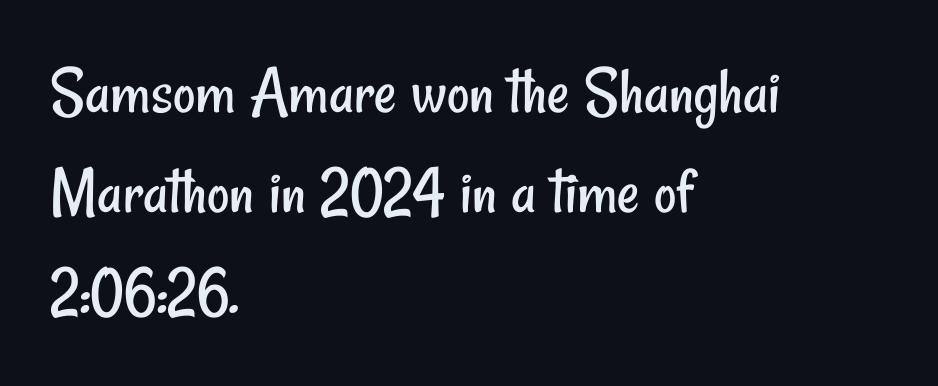
To sum up the face: it is a sans, with no serifs. Each stroke keeps to a modest, everyday thickness or less. The rendering anchors every line to the left-hand side. These lines keep a tight, regular rhythm from letter to letter. Is this a fixed-width face? No — the glyphs have proportional, varying widths. Beneath every word, the page is bare.
